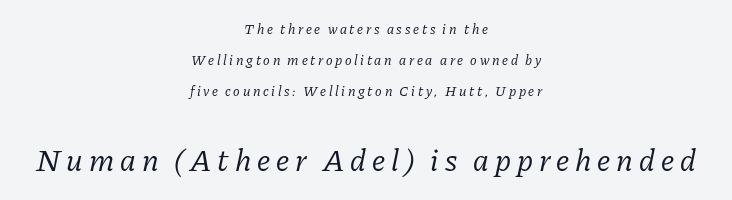
{"serif": "yes", "italic": "yes", "lean": "right", "slant_degrees": 11, "bold": "no", "weight": "regular", "width": "normal", "stroke_contrast": "low", "x_height": "medium", "monospaced": "no", "underline": "no", "align": "center", "line_spacing": "loose", "line_spacing_ratio": 2.22, "larger_block": "second", "size_ratio": 2.21, "glyph_px": 31}
